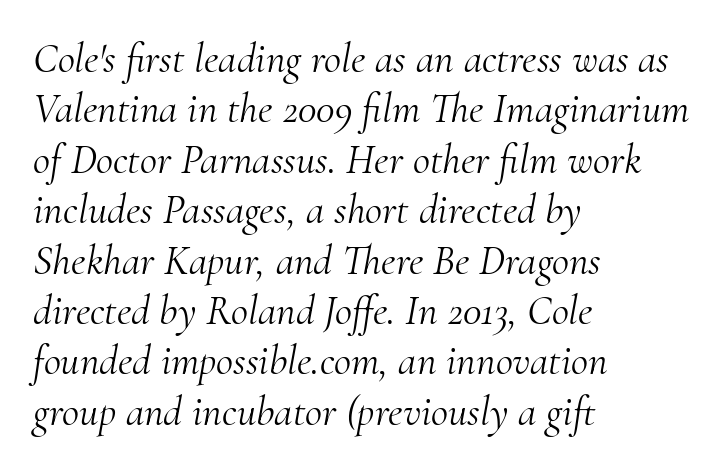
The image shows 42 px light serif type, italic (leaning right); set left-aligned, line spacing 1.2x, normal letter spacing, not underlined; medium stroke contrast and a small x-height.
